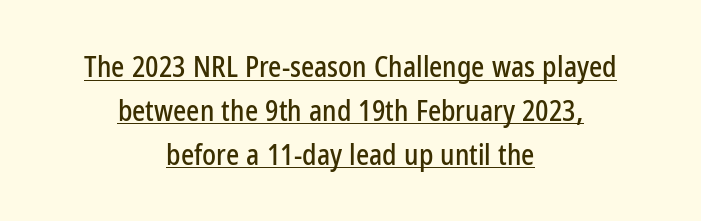
The image shows 28 px condensed sans-serif type, upright; set centered, normal line spacing (1.57x), normal letter spacing, underlined; low stroke contrast and a medium x-height.
